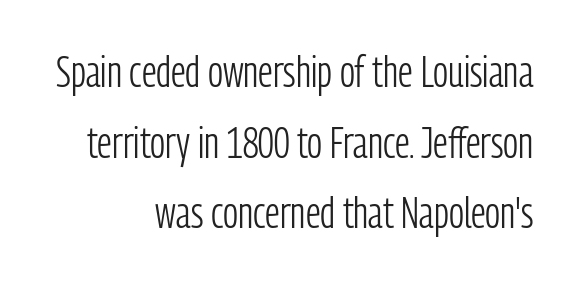
{"serif": "no", "italic": "no", "bold": "no", "weight": "light", "width": "condensed", "stroke_contrast": "low", "x_height": "medium", "monospaced": "no", "underline": "no", "align": "right", "line_spacing": "normal", "line_spacing_ratio": 1.64, "letter_spacing": "normal", "letter_spacing_em": 0.0, "glyph_px": 43}
